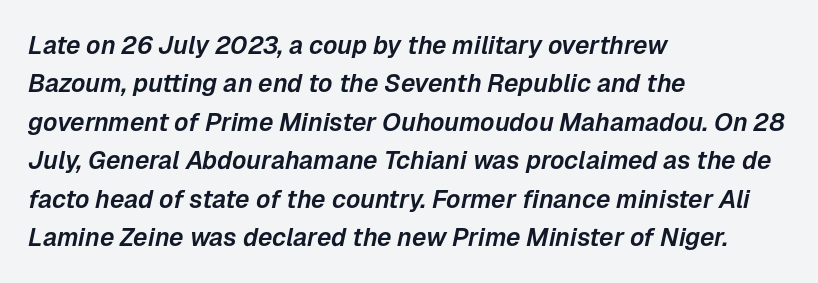
{"italic": "yes", "lean": "right", "slant_degrees": 12, "underline": "no", "align": "left", "line_spacing": "normal", "line_spacing_ratio": 1.54, "letter_spacing": "normal", "letter_spacing_em": 0.0, "glyph_px": 25}
